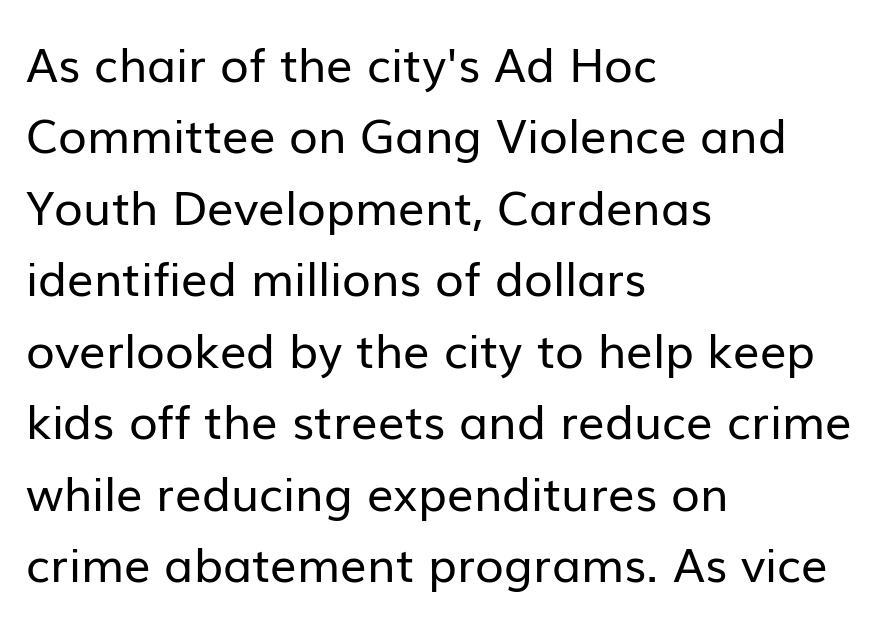
Q: Is the text bold? A: No.
Q: Is the text italic (slanted)? A: No, it is upright.
Q: Is the typeface a serif or a sans-serif typeface? A: Sans-serif.
Q: Is the text underlined? A: No.
Q: How is the paragraph aligned? A: Left-aligned.
Q: Is the spacing between letters normal or unusually wide? A: Normal.
Q: Is the spacing between lines tight, normal or loose? A: Normal.
Q: Width (condensed, normal, or wide)? A: Normal.
Q: Stroke contrast? A: Low.
Q: x-height? A: Medium.
Q: Monospaced? A: No.
